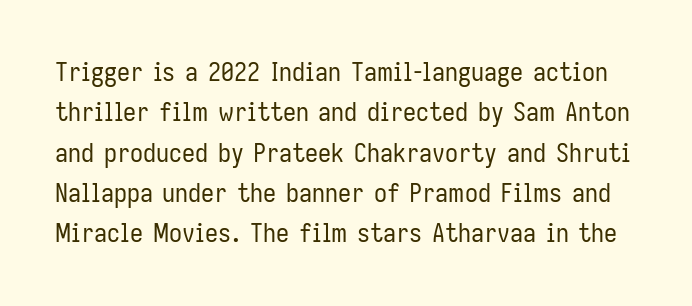
The image shows 26 px text type, upright; set normal line spacing (1.55x), normal letter spacing, not underlined.
